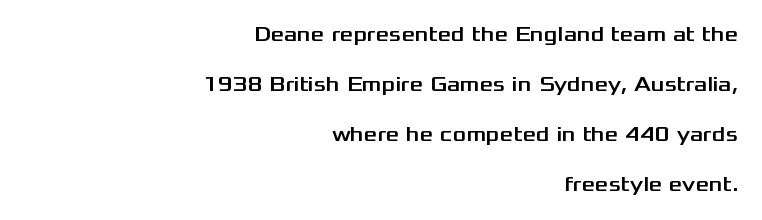
{"italic": "no", "underline": "no", "align": "right", "line_spacing": "loose", "line_spacing_ratio": 2.38, "letter_spacing": "normal", "letter_spacing_em": 0.0, "glyph_px": 21}
